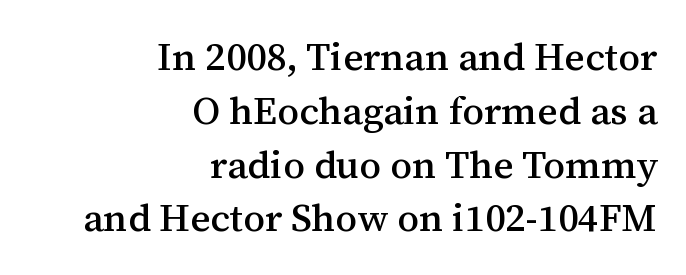
What kind of face is this? One with serifs. Decoration check: the copy has no underline. The line-height multiplier appears to be the usual default. There is no visible air inserted between adjacent glyphs.
